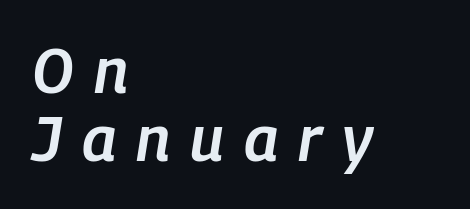
Q: Is the text bold? A: Semi-bold.
Q: Is the text italic (slanted)? A: Yes, it leans right by about 9 degrees.
Q: Is the text underlined? A: No.
Q: How is the paragraph aligned? A: Left-aligned.
Q: Is the spacing between letters normal or unusually wide? A: Unusually wide.
Q: Is the spacing between lines tight, normal or loose? A: Tight.
Q: Width (condensed, normal, or wide)? A: Condensed.
Q: Stroke contrast? A: Low.
Q: x-height? A: Medium.
Q: Monospaced? A: No.
